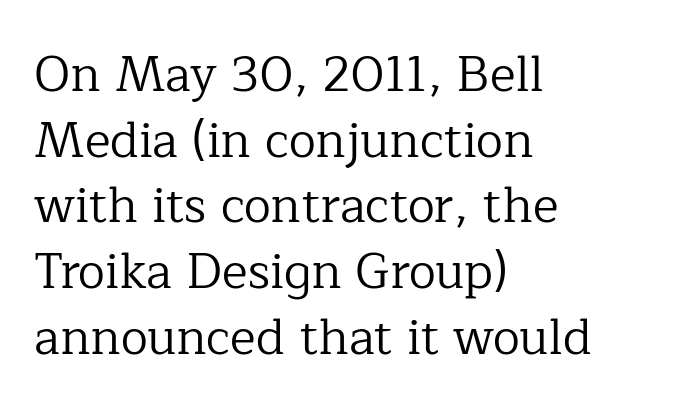
Q: Is the text bold? A: No.
Q: Is the text italic (slanted)? A: No, it is upright.
Q: Is the typeface a serif or a sans-serif typeface? A: Serif.
Q: Is the text underlined? A: No.
Q: How is the paragraph aligned? A: Left-aligned.
Q: Is the spacing between letters normal or unusually wide? A: Normal.
Q: Is the spacing between lines tight, normal or loose? A: Normal.
Q: Width (condensed, normal, or wide)? A: Normal.
Q: Stroke contrast? A: Low.
Q: x-height? A: Medium.
Q: Monospaced? A: No.
